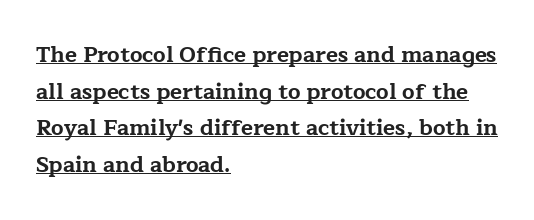
Q: Is the text bold? A: Yes.
Q: Is the text italic (slanted)? A: No, it is upright.
Q: Is the text underlined? A: Yes.
Q: How is the paragraph aligned? A: Left-aligned.
Q: Is the spacing between letters normal or unusually wide? A: Normal.
Q: Is the spacing between lines tight, normal or loose? A: Normal.
